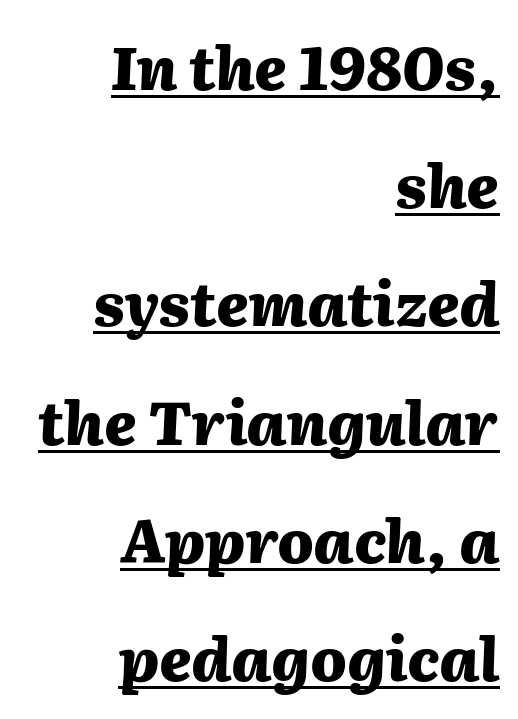
{"italic": "yes", "lean": "right", "slant_degrees": 2, "bold": "yes", "weight": "heavy", "width": "normal", "stroke_contrast": "medium", "x_height": "medium", "monospaced": "no", "underline": "yes", "align": "right", "line_spacing": "loose", "line_spacing_ratio": 1.97, "letter_spacing": "normal", "letter_spacing_em": 0.0, "glyph_px": 60}
